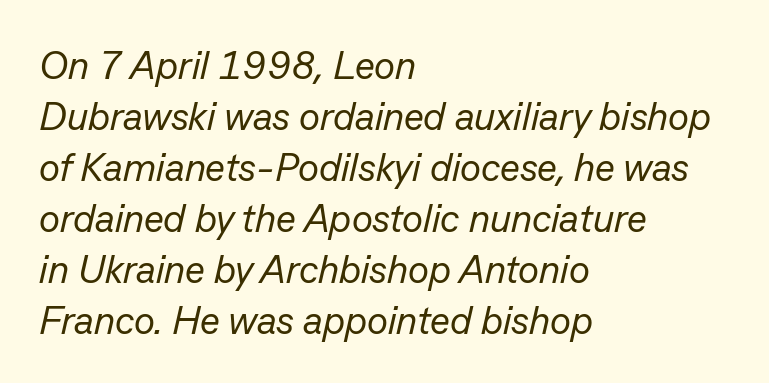
{"italic": "yes", "lean": "right", "slant_degrees": 13, "bold": "no", "weight": "regular", "width": "normal", "stroke_contrast": "low", "x_height": "medium", "monospaced": "no", "underline": "no", "align": "left", "line_spacing": "normal", "line_spacing_ratio": 1.31, "letter_spacing": "normal", "letter_spacing_em": 0.0, "glyph_px": 39}
